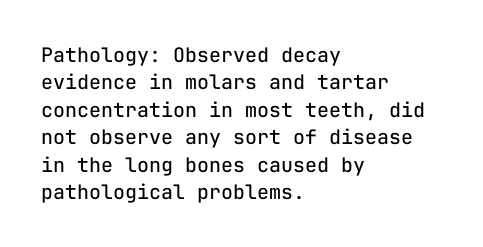
Q: Is the text bold? A: No.
Q: Is the text italic (slanted)? A: No, it is upright.
Q: Is the text underlined? A: No.
Q: How is the paragraph aligned? A: Left-aligned.
Q: Is the spacing between letters normal or unusually wide? A: Normal.
Q: Is the spacing between lines tight, normal or loose? A: Normal.
